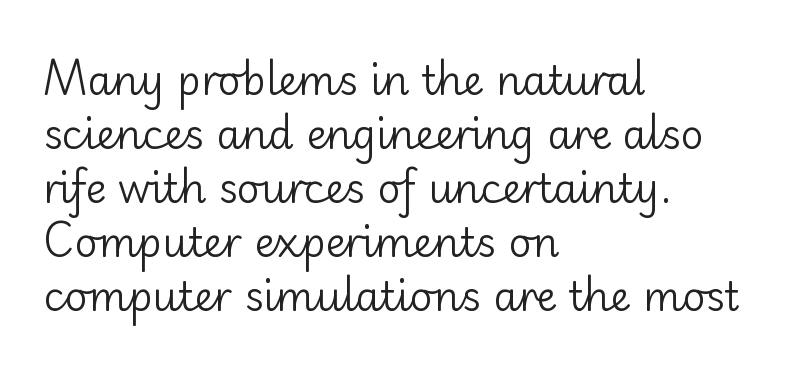
{"serif": "no", "italic": "no", "bold": "no", "weight": "regular", "width": "normal", "stroke_contrast": "low", "x_height": "small", "monospaced": "no", "underline": "no", "align": "left", "line_spacing": "normal", "line_spacing_ratio": 1.35, "letter_spacing": "normal", "letter_spacing_em": 0.0, "glyph_px": 40}
